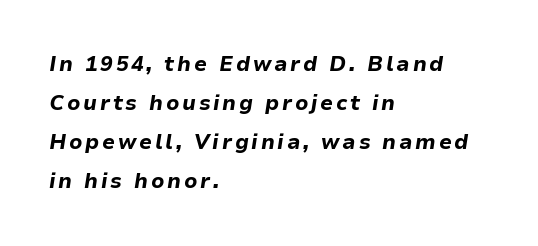
In CSS terms this would be text-align: left. An italicized treatment has been applied to the whole sample. The foot of each line stays bare and open. The font is running at its bold setting.
